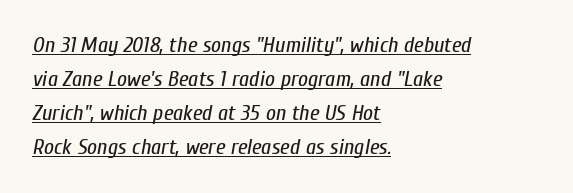
Q: Is the text bold? A: No.
Q: Is the text italic (slanted)? A: Yes, it leans right by about 10 degrees.
Q: Is the text underlined? A: Yes.
Q: How is the paragraph aligned? A: Left-aligned.
Q: Is the spacing between letters normal or unusually wide? A: Normal.
Q: Is the spacing between lines tight, normal or loose? A: Normal.
